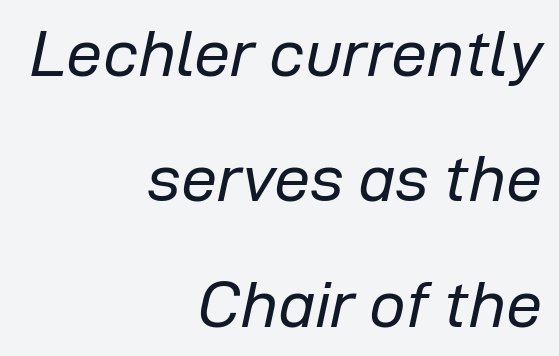
Q: Is the text bold? A: No.
Q: Is the text italic (slanted)? A: Yes, it leans right by about 12 degrees.
Q: Is the text underlined? A: No.
Q: How is the paragraph aligned? A: Right-aligned.
Q: Is the spacing between letters normal or unusually wide? A: Normal.
Q: Is the spacing between lines tight, normal or loose? A: Loose.
Q: Width (condensed, normal, or wide)? A: Normal.
Q: Stroke contrast? A: Low.
Q: x-height? A: Medium.
Q: Monospaced? A: No.
